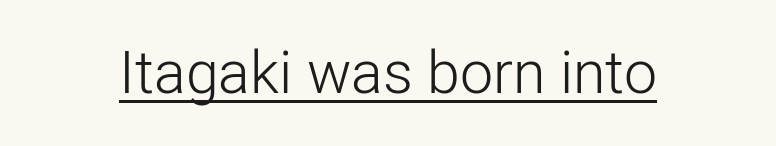
Vertical stems look standard width or narrower in stroke. Character widths vary here, with narrow letters taking less room than wide ones. Upright lettering throughout. You can see a thin bar hugging the bottom of the glyphs. Classification — sans serif.
